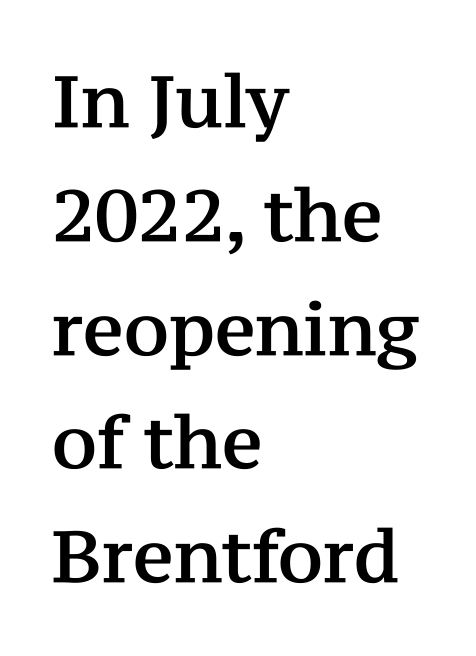
{"serif": "yes", "italic": "no", "width": "normal", "stroke_contrast": "medium", "x_height": "medium", "monospaced": "no", "underline": "no", "align": "left", "line_spacing": "normal", "line_spacing_ratio": 1.58, "letter_spacing": "normal", "letter_spacing_em": 0.0, "glyph_px": 72}
